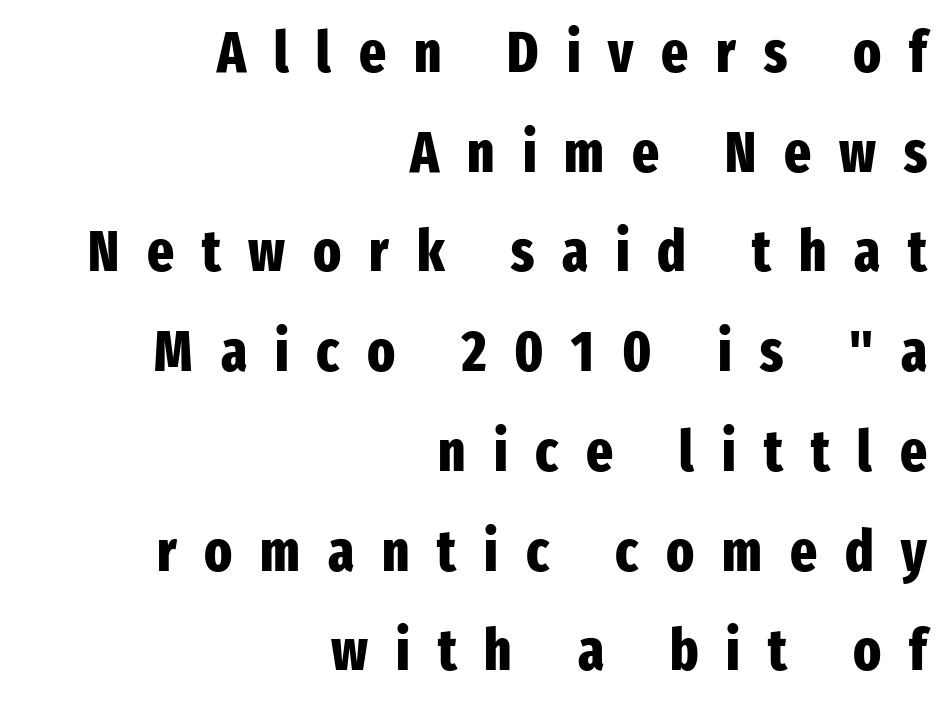
Loose tracking; the words dissolve into strings of separated letters. What kind of face is this? One without serifs — a sans. Rendered with straight, roman letterforms. Stroke thickness is high; the sample reads as a true bold. The gap between lines stays unmarked.
